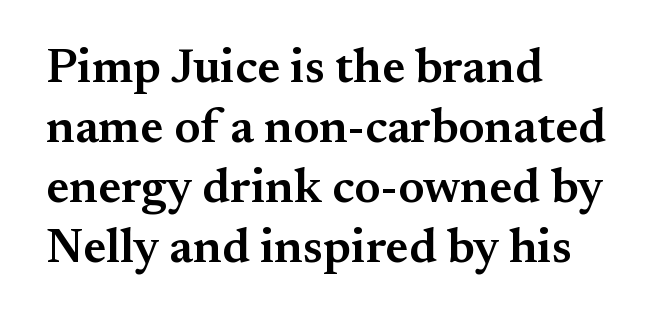
A typesetter would label this face a serif. As a designer I'd log this as weight 600, semibold. A typesetter would call this proportional, since set widths differ per character. You can tell it's not italic because the verticals are truly vertical.
